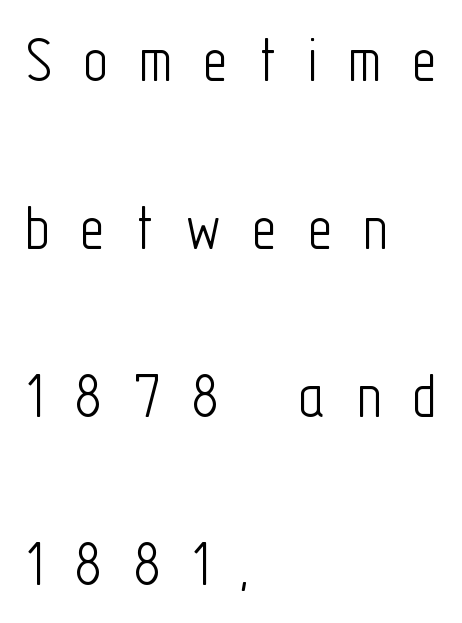
{"serif": "no", "italic": "no", "bold": "no", "weight": "light", "width": "condensed", "stroke_contrast": "low", "x_height": "medium", "monospaced": "no", "underline": "no", "align": "left", "line_spacing": "loose", "line_spacing_ratio": 2.47, "letter_spacing": "wide", "letter_spacing_em": 0.45, "glyph_px": 68}
